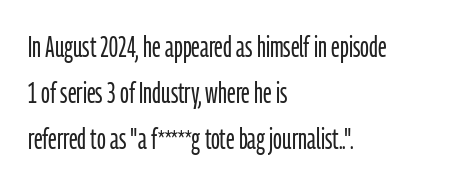
{"serif": "no", "italic": "no", "bold": "no", "weight": "light", "width": "condensed", "stroke_contrast": "low", "x_height": "medium", "monospaced": "no", "underline": "no", "align": "left", "line_spacing": "normal", "line_spacing_ratio": 1.58, "letter_spacing": "normal", "letter_spacing_em": 0.0, "glyph_px": 29}
